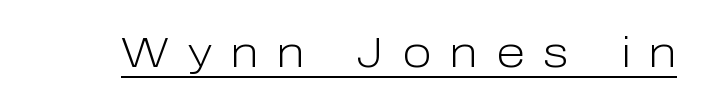
{"serif": "no", "italic": "no", "bold": "no", "weight": "light", "width": "normal", "stroke_contrast": "low", "x_height": "medium", "monospaced": "no", "underline": "yes", "letter_spacing": "wide", "letter_spacing_em": 0.43, "glyph_px": 43}
